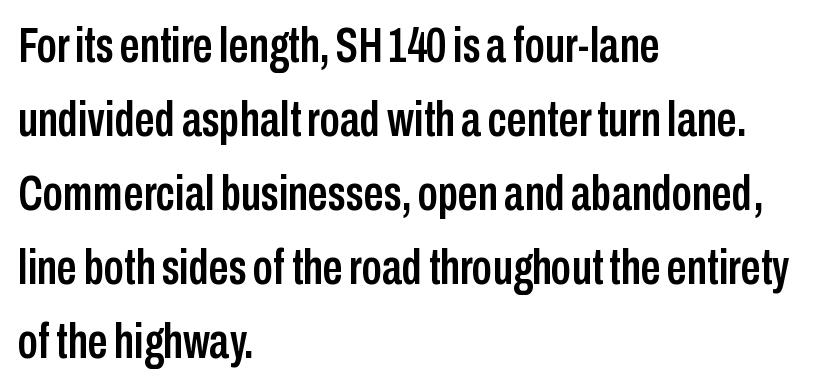
Q: Is the text italic (slanted)? A: No, it is upright.
Q: Is the typeface a serif or a sans-serif typeface? A: Sans-serif.
Q: Is the text underlined? A: No.
Q: How is the paragraph aligned? A: Left-aligned.
Q: Is the spacing between letters normal or unusually wide? A: Normal.
Q: Is the spacing between lines tight, normal or loose? A: Normal.
Q: Width (condensed, normal, or wide)? A: Condensed.
Q: Stroke contrast? A: Low.
Q: x-height? A: Medium.
Q: Monospaced? A: No.
